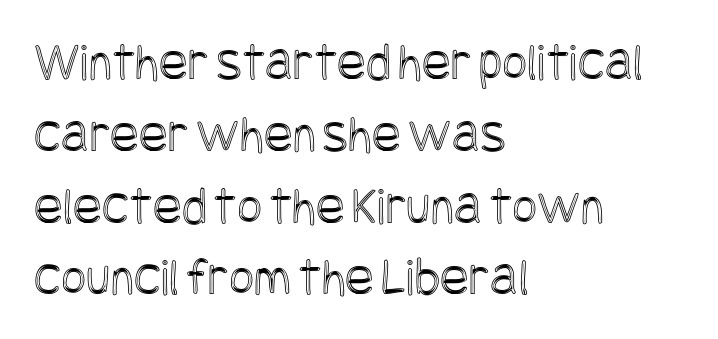
Q: Is the text italic (slanted)? A: No, it is upright.
Q: Is the text underlined? A: No.
Q: How is the paragraph aligned? A: Left-aligned.
Q: Is the spacing between letters normal or unusually wide? A: Normal.
Q: Is the spacing between lines tight, normal or loose? A: Normal.
Q: Width (condensed, normal, or wide)? A: Condensed.
Q: x-height? A: Large.
